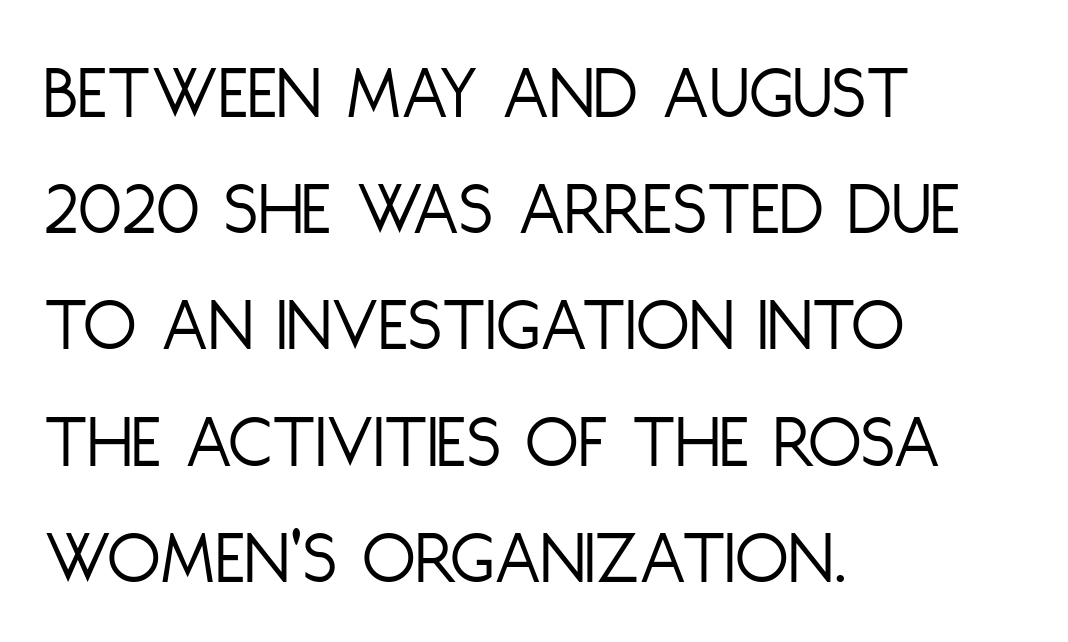
The image shows 78 px light, condensed sans-serif type, upright; set left-aligned, normal line spacing (1.49x), normal letter spacing, not underlined; low stroke contrast and a large x-height.
